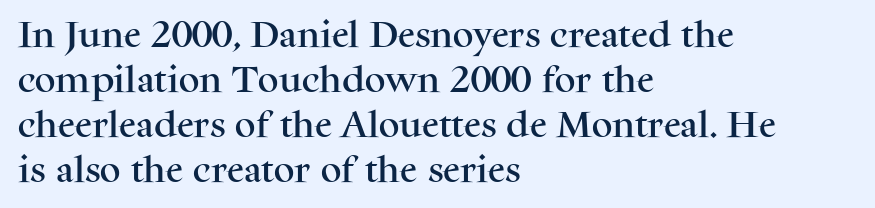
{"serif": "yes", "italic": "no", "width": "normal", "stroke_contrast": "medium", "x_height": "medium", "monospaced": "no", "underline": "no", "align": "left", "line_spacing": "normal", "line_spacing_ratio": 1.55, "letter_spacing": "normal", "letter_spacing_em": 0.0, "glyph_px": 29}
